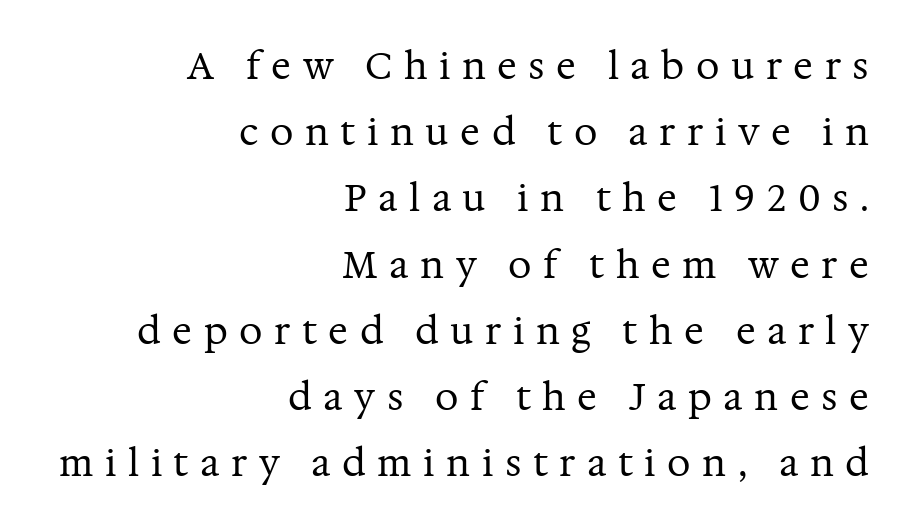
The image shows 37 px regular-weight serif type, upright; set right-aligned, line spacing 1.79x, unusually wide letter spacing (+0.31 em), not underlined; medium stroke contrast and a medium x-height.
